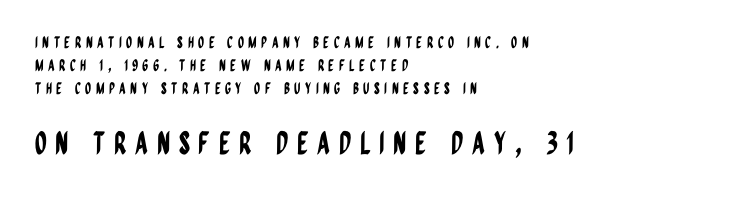
Q: Is the text italic (slanted)? A: No, it is upright.
Q: Is the typeface a serif or a sans-serif typeface? A: Sans-serif.
Q: Is the text underlined? A: No.
Q: How is the paragraph aligned? A: Left-aligned.
Q: Is the spacing between letters normal or unusually wide? A: Unusually wide.
Q: Is the spacing between lines tight, normal or loose? A: Normal.
Q: Which block of text is set in a larger size, the first (top) or the second (bottom)? A: The second (bottom) one.
Q: Width (condensed, normal, or wide)? A: Condensed.
Q: Stroke contrast? A: Low.
Q: x-height? A: Large.
Q: Monospaced? A: No.
